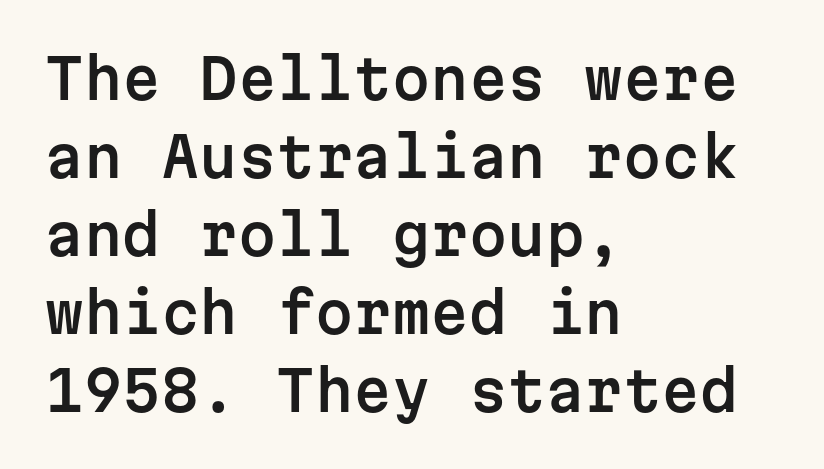
The leading is moderate, giving the passage an even texture. The passage shown is typed in a monospace face where columns stay perfectly aligned. Letterform terminals end flat and unadorned throughout the passage. The space directly below the letters is spotless. Compared with typical body copy, the letter spacing here is the same. Italic? Not at all — the glyphs are vertical.
